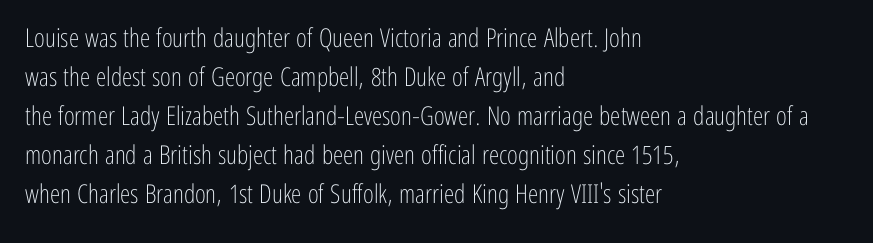
{"italic": "no", "bold": "no", "underline": "no", "align": "left", "line_spacing": "normal", "line_spacing_ratio": 1.5, "letter_spacing": "normal", "letter_spacing_em": 0.0, "glyph_px": 26}
